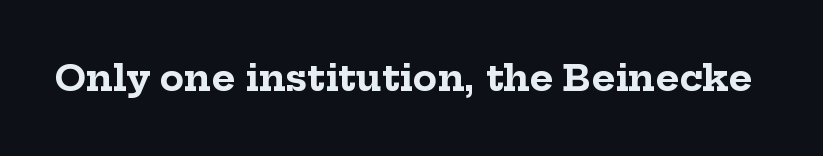
The image shows 36 px bold serif type, upright; set normal letter spacing, not underlined; low stroke contrast and a medium x-height.
